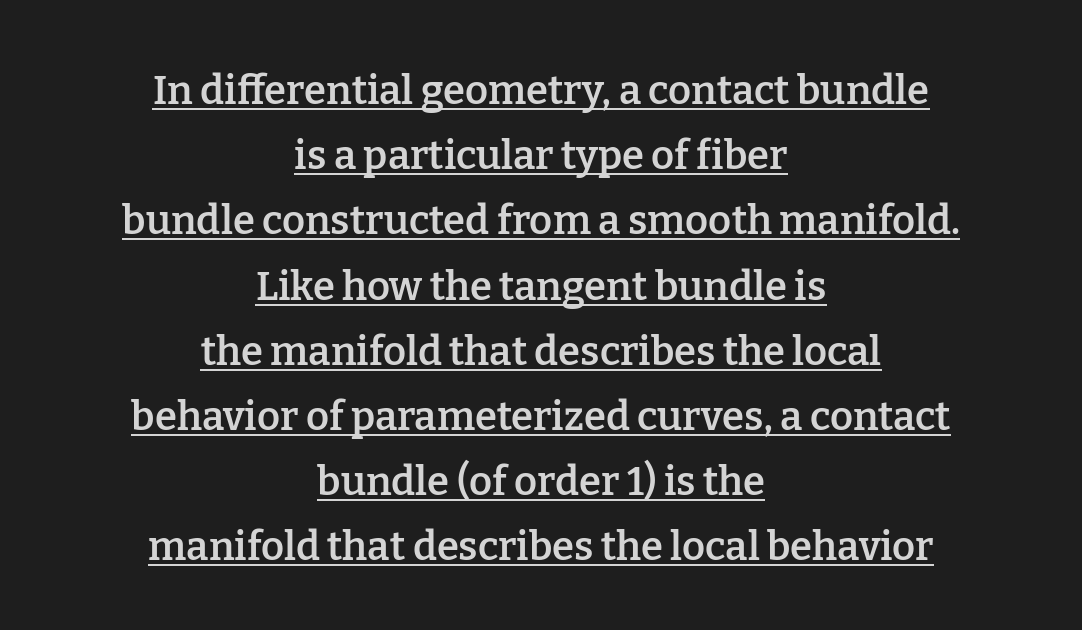
{"serif": "yes", "italic": "no", "bold": "semi", "weight": "semibold", "width": "normal", "stroke_contrast": "low", "x_height": "medium", "monospaced": "no", "underline": "yes", "align": "center", "line_spacing": "normal", "line_spacing_ratio": 1.63, "letter_spacing": "normal", "letter_spacing_em": 0.0, "glyph_px": 40}
